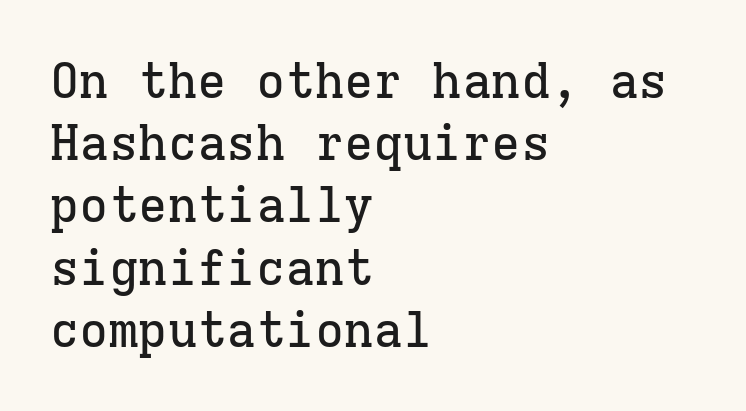
Q: Is the text italic (slanted)? A: No, it is upright.
Q: Is the typeface a serif or a sans-serif typeface? A: Serif.
Q: Is the text underlined? A: No.
Q: How is the paragraph aligned? A: Left-aligned.
Q: Is the spacing between letters normal or unusually wide? A: Normal.
Q: Is the spacing between lines tight, normal or loose? A: Normal.
Q: Width (condensed, normal, or wide)? A: Normal.
Q: Stroke contrast? A: Low.
Q: x-height? A: Medium.
Q: Monospaced? A: Yes.
